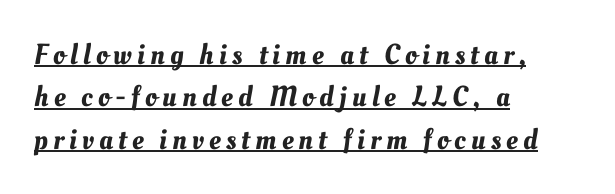
Q: Is the text underlined? A: Yes.
Q: How is the paragraph aligned? A: Left-aligned.
Q: Is the spacing between lines tight, normal or loose? A: Normal.
Q: Width (condensed, normal, or wide)? A: Normal.
Q: Stroke contrast? A: Medium.
Q: x-height? A: Small.
Q: Monospaced? A: No.
